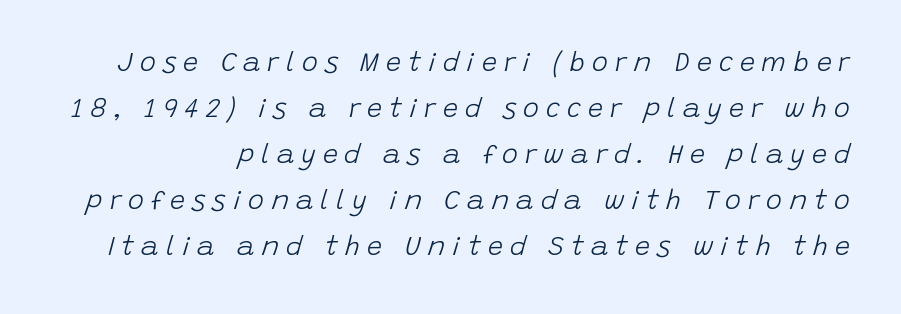
The image shows 27 px text type, italic (leaning right); set normal line spacing (1.7x), unusually wide letter spacing (+0.26 em), not underlined.
